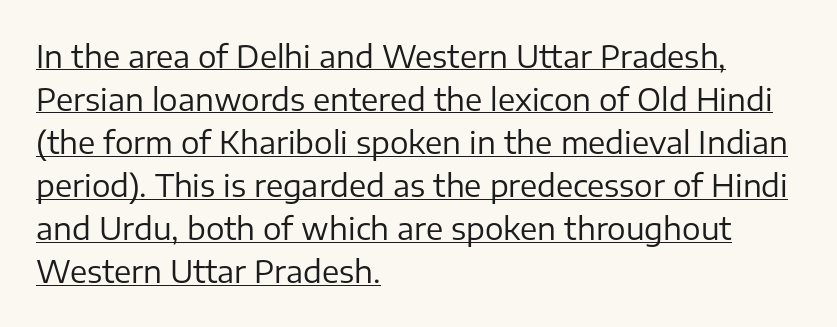
On a weight scale, this lands at 450 or below. The horizontal fit of the characters is conventional and even. The space between consecutive lines is moderate. Stroke terminals: plain, sans-serif. Does a line run under the words? Yes, clearly.
